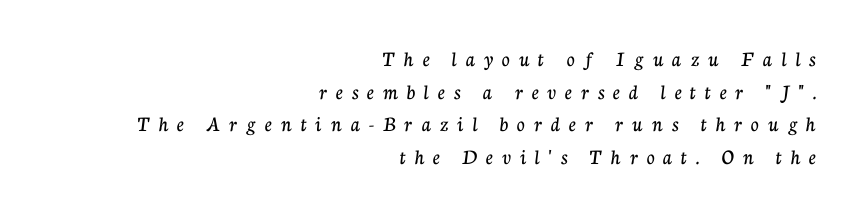
Q: Is the text italic (slanted)? A: Yes.
Q: Is the text underlined? A: No.
Q: How is the paragraph aligned? A: Right-aligned.
Q: Is the spacing between letters normal or unusually wide? A: Unusually wide.
Q: Is the spacing between lines tight, normal or loose? A: Normal.
